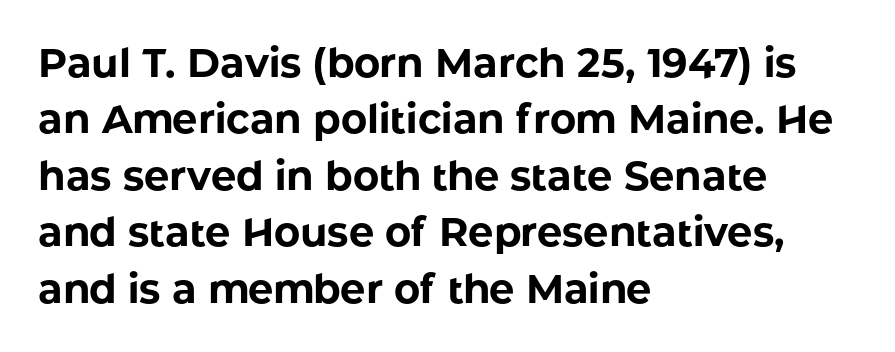
{"serif": "no", "italic": "no", "bold": "yes", "weight": "bold", "width": "normal", "stroke_contrast": "low", "x_height": "medium", "monospaced": "no", "underline": "no", "align": "left", "line_spacing": "normal", "line_spacing_ratio": 1.41, "letter_spacing": "normal", "letter_spacing_em": 0.0, "glyph_px": 40}
